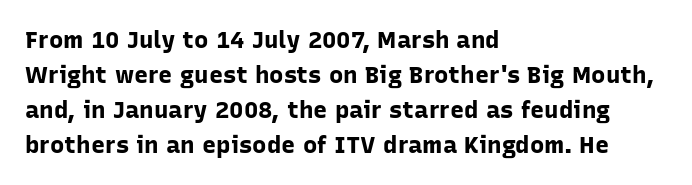
The image shows 24 px bold type, upright; set left-aligned, normal line spacing (1.46x), normal letter spacing, not underlined.
